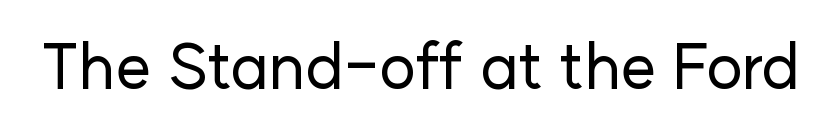
The image shows 63 px sans-serif type, upright; set normal letter spacing, not underlined; low stroke contrast and a medium x-height.
